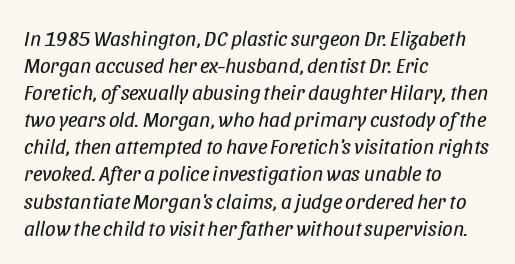
The image shows 21 px text type, italic (leaning right); set left-aligned, normal line spacing (1.29x), normal letter spacing, not underlined.
